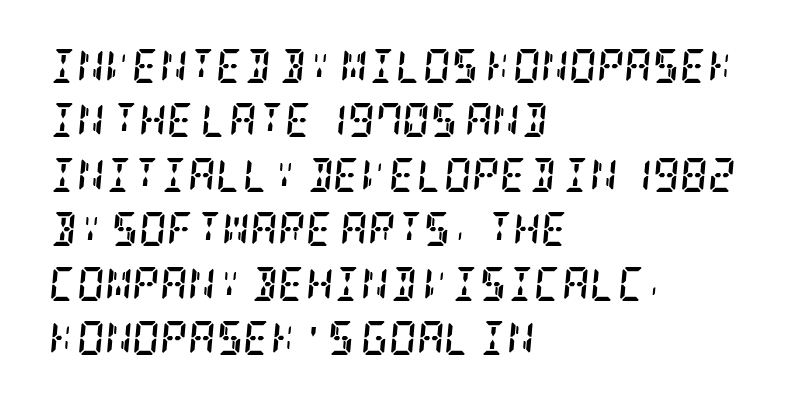
The image shows 34 px semibold, condensed serif type, italic (leaning right); set left-aligned, normal line spacing (1.6x), normal letter spacing, not underlined; low stroke contrast and a large x-height.
